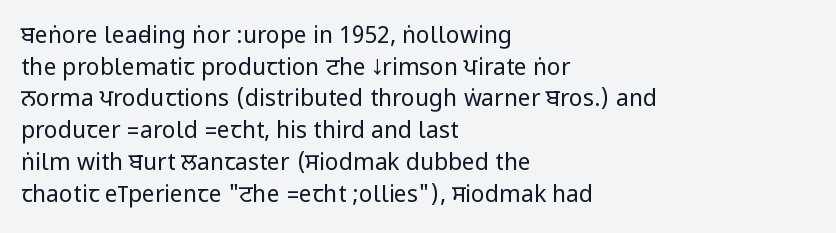
A roman cut, with each character standing at attention. Line spacing here is normal. The text block is weighted toward the left margin, trailing off unevenly rightward. Lines of text with bare space underneath. Nothing unusual about the tracking: characters are spaced as the font intends. A quiet, ordinary-to-light weight characterises the typeface.
